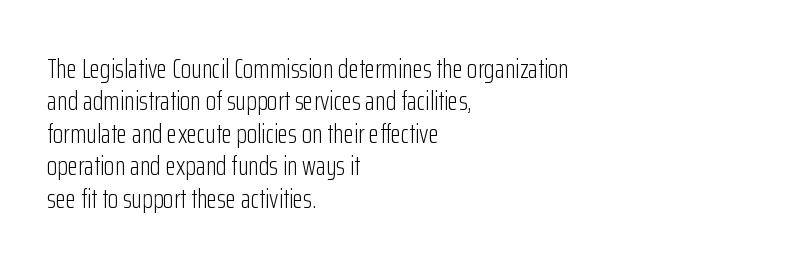
The font is comparable to plain body text, perhaps lighter. Line starts are locked; line ends wander. Nothing unusual about the tracking: characters are spaced as the font intends. The type sits square on the baseline with zero lean. Rule under the text: the space is simply empty.
